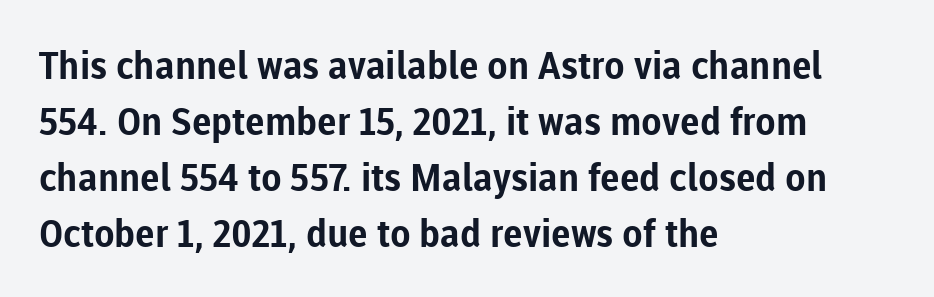
Q: Is the text bold? A: Yes.
Q: Is the text italic (slanted)? A: No, it is upright.
Q: Is the typeface a serif or a sans-serif typeface? A: Sans-serif.
Q: Is the text underlined? A: No.
Q: How is the paragraph aligned? A: Left-aligned.
Q: Is the spacing between letters normal or unusually wide? A: Normal.
Q: Is the spacing between lines tight, normal or loose? A: Normal.
Q: Width (condensed, normal, or wide)? A: Normal.
Q: Stroke contrast? A: Low.
Q: x-height? A: Medium.
Q: Monospaced? A: No.
